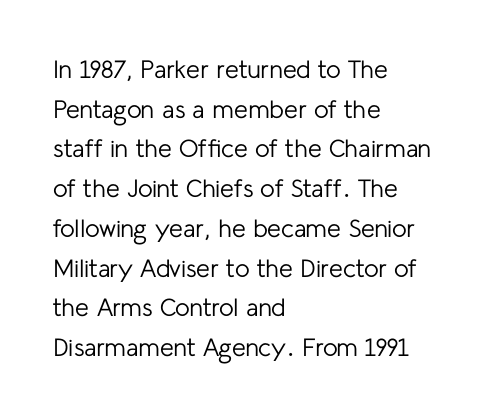
The image shows 25 px text type, upright; set left-aligned, normal line spacing (1.59x), normal letter spacing, not underlined.
